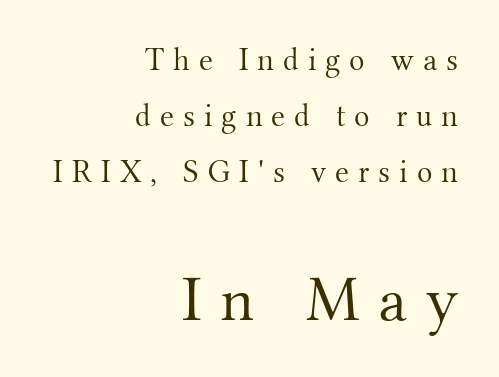
{"serif": "yes", "italic": "no", "bold": "no", "weight": "light", "width": "normal", "stroke_contrast": "medium", "x_height": "small", "monospaced": "no", "underline": "no", "align": "right", "line_spacing_ratio": 1.75, "letter_spacing": "wide", "letter_spacing_em": 0.28, "larger_block": "second", "size_ratio": 2.03, "glyph_px": 65}
